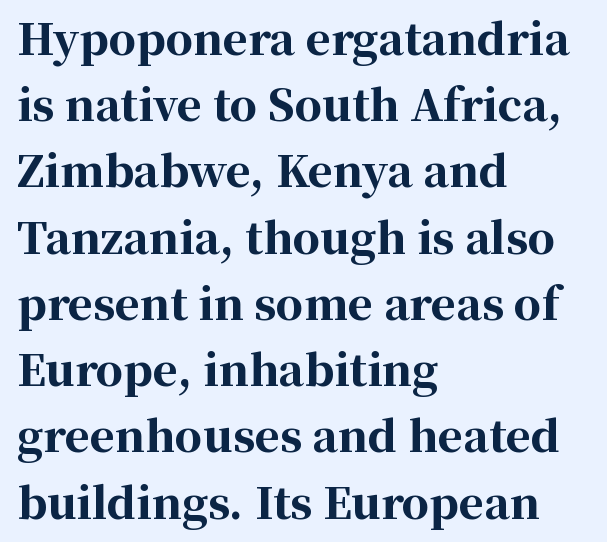
Q: Is the text bold? A: Yes.
Q: Is the text italic (slanted)? A: No, it is upright.
Q: Is the typeface a serif or a sans-serif typeface? A: Serif.
Q: Is the text underlined? A: No.
Q: How is the paragraph aligned? A: Left-aligned.
Q: Is the spacing between letters normal or unusually wide? A: Normal.
Q: Is the spacing between lines tight, normal or loose? A: Normal.
Q: Width (condensed, normal, or wide)? A: Normal.
Q: Stroke contrast? A: High.
Q: x-height? A: Medium.
Q: Monospaced? A: No.
